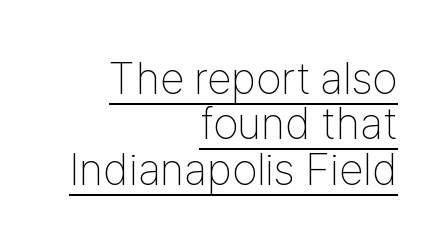
The image shows 45 px thin, condensed sans-serif type, upright; set right-aligned, tight line spacing (1.01x), normal letter spacing, underlined; low stroke contrast and a medium x-height.
